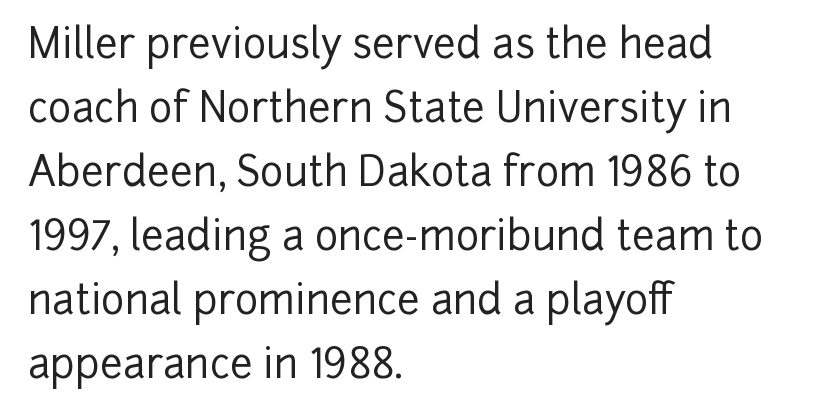
{"serif": "no", "italic": "no", "width": "normal", "stroke_contrast": "low", "x_height": "medium", "monospaced": "no", "underline": "no", "align": "left", "line_spacing": "normal", "line_spacing_ratio": 1.6, "letter_spacing": "normal", "letter_spacing_em": 0.0, "glyph_px": 40}
